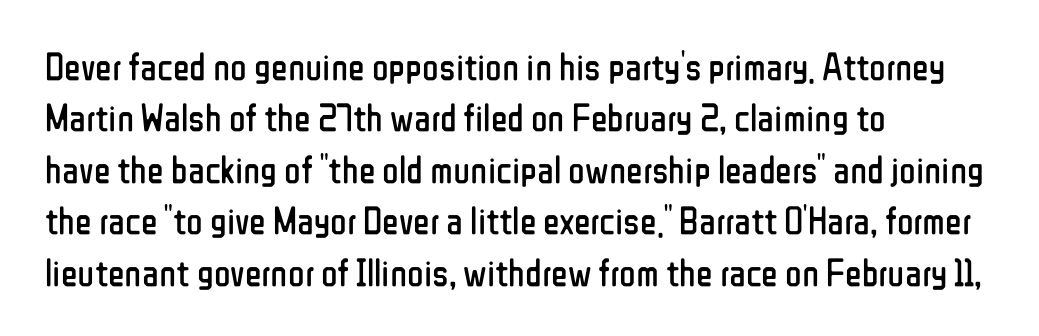
Tracking here is standard; glyphs follow each other at the usual distance. Every row of glyphs begins at an identical x-position on the left. Any mark beneath the type? The region is blank. Regarding leading, the lines here are spaced in the standard way. Classification — sans serif.
